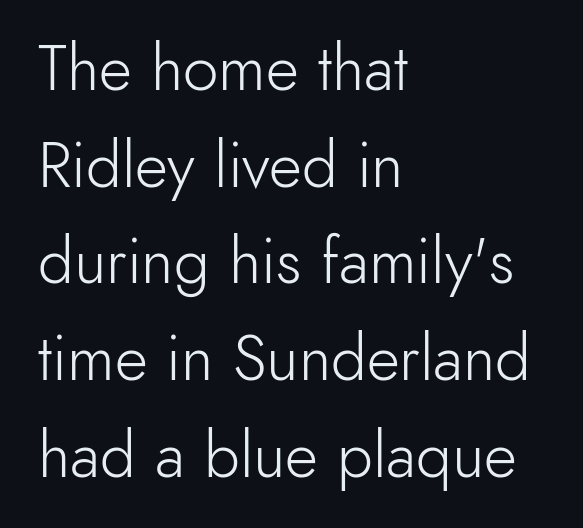
Q: Is the text bold? A: No.
Q: Is the text italic (slanted)? A: No, it is upright.
Q: Is the typeface a serif or a sans-serif typeface? A: Sans-serif.
Q: Is the text underlined? A: No.
Q: How is the paragraph aligned? A: Left-aligned.
Q: Is the spacing between letters normal or unusually wide? A: Normal.
Q: Is the spacing between lines tight, normal or loose? A: Normal.
Q: Width (condensed, normal, or wide)? A: Normal.
Q: x-height? A: Small.
Q: Monospaced? A: No.
